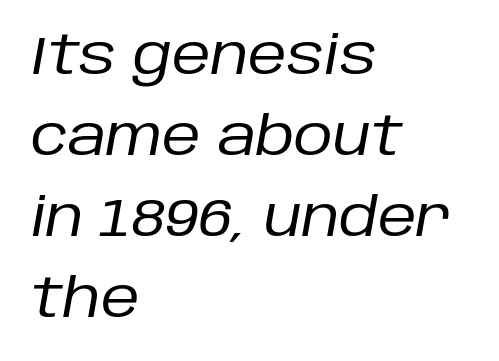
Q: Is the text bold? A: No.
Q: Is the text italic (slanted)? A: Yes, it leans right by about 10 degrees.
Q: Is the text underlined? A: No.
Q: How is the paragraph aligned? A: Left-aligned.
Q: Is the spacing between letters normal or unusually wide? A: Normal.
Q: Is the spacing between lines tight, normal or loose? A: Normal.
Q: Width (condensed, normal, or wide)? A: Normal.
Q: Stroke contrast? A: Low.
Q: x-height? A: Large.
Q: Monospaced? A: No.
